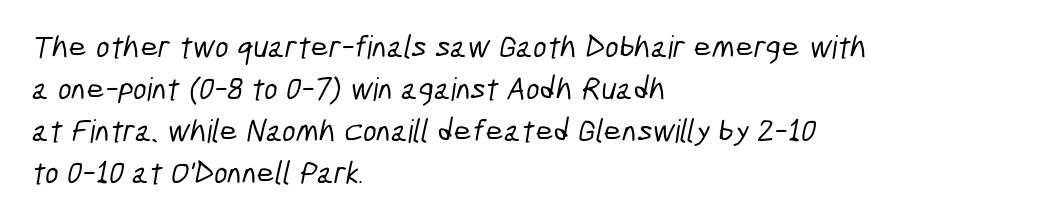
Spacing verdict: proportional, widths tailored to each character. The glyphs in this specimen are sans serif. Horizontally, the lines are justified to the leading edge only. Line spacing here is normal. Default kerning and tracking; the words read as compact shapes.
